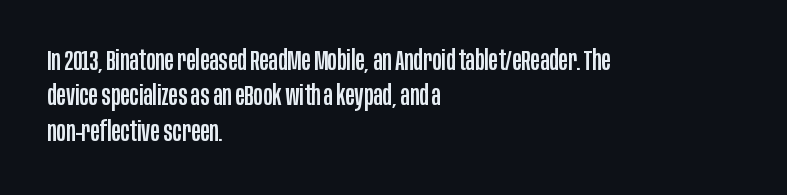
The image shows 28 px condensed sans-serif type, upright; set left-aligned, normal line spacing (1.26x), normal letter spacing, not underlined; low stroke contrast and a large x-height.
